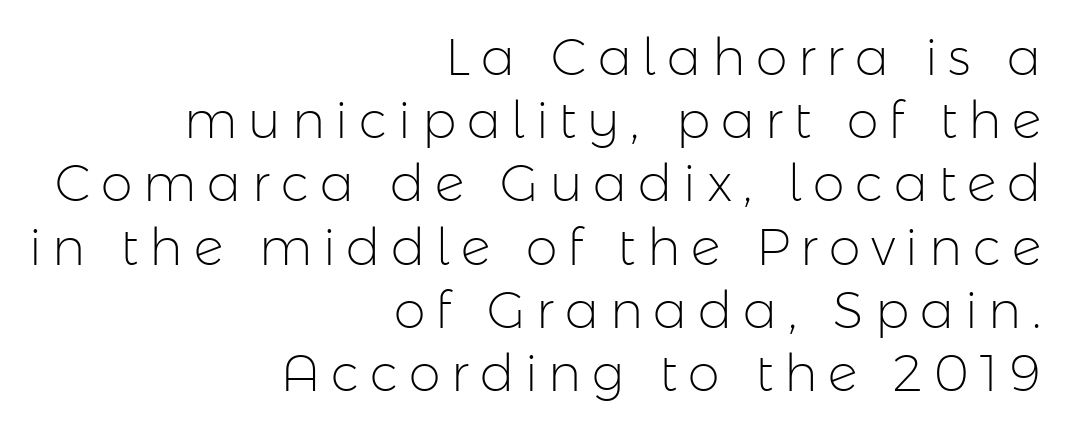
{"serif": "no", "italic": "no", "bold": "no", "weight": "light", "width": "normal", "stroke_contrast": "low", "x_height": "medium", "monospaced": "no", "underline": "no", "align": "right", "line_spacing_ratio": 1.24, "letter_spacing": "wide", "letter_spacing_em": 0.21, "glyph_px": 51}
